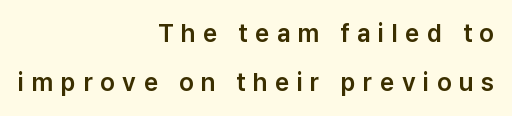
Q: Is the text italic (slanted)? A: No, it is upright.
Q: Is the text underlined? A: No.
Q: How is the paragraph aligned? A: Right-aligned.
Q: Is the spacing between letters normal or unusually wide? A: Unusually wide.
Q: Is the spacing between lines tight, normal or loose? A: Loose.
